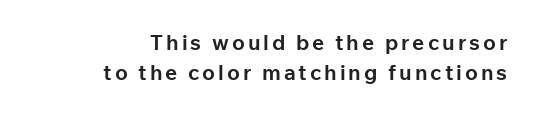
This block has exactly the height ordinary leading produces. Short and long lines alike share a common ending point at right. Descender tails drop into unmarked territory. Pretty heavy lettering here — definitely bold. The lettering holds an erect, upright posture throughout.
